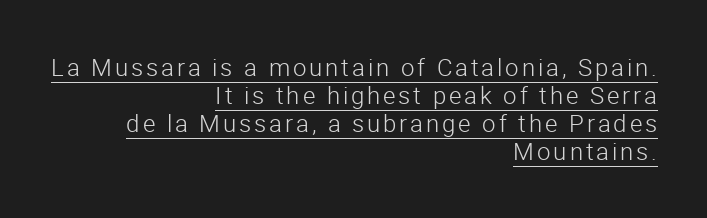
The image shows 24 px text type, upright; set right-aligned, line spacing 1.17x, underlined.
